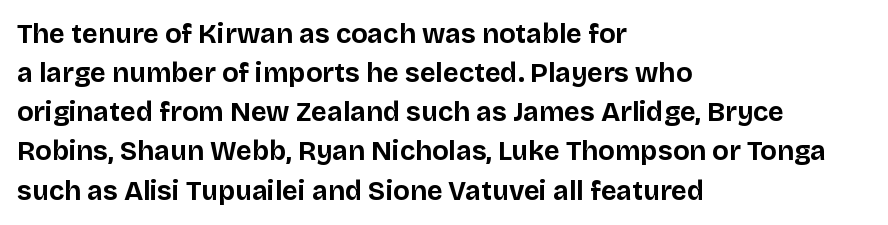
Q: Is the text bold? A: Yes.
Q: Is the text italic (slanted)? A: No, it is upright.
Q: Is the text underlined? A: No.
Q: How is the paragraph aligned? A: Left-aligned.
Q: Is the spacing between letters normal or unusually wide? A: Normal.
Q: Is the spacing between lines tight, normal or loose? A: Normal.
